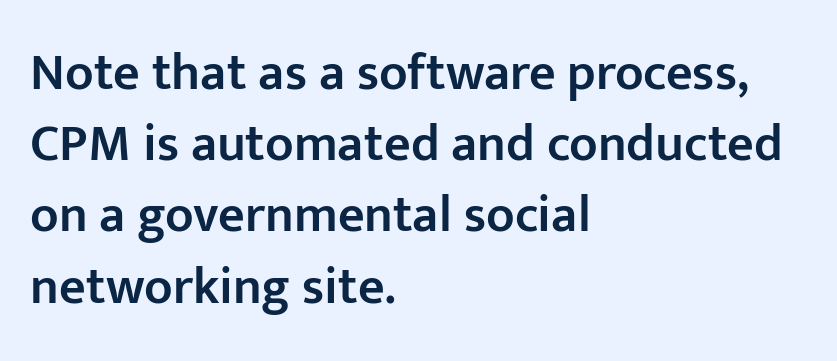
The image shows 52 px semibold sans-serif type, upright; set left-aligned, normal line spacing (1.37x), normal letter spacing, not underlined; low stroke contrast and a medium x-height.
